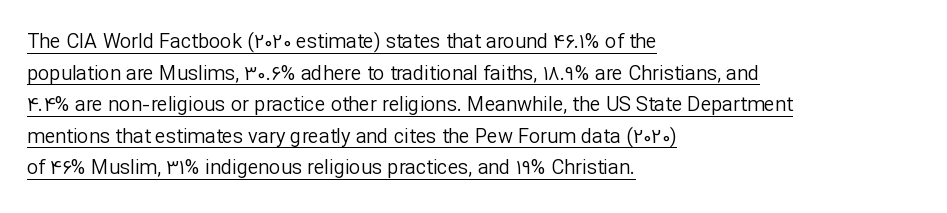
{"italic": "no", "bold": "no", "underline": "yes", "align": "left", "line_spacing": "normal", "line_spacing_ratio": 1.58, "letter_spacing": "normal", "letter_spacing_em": 0.0, "glyph_px": 20}
